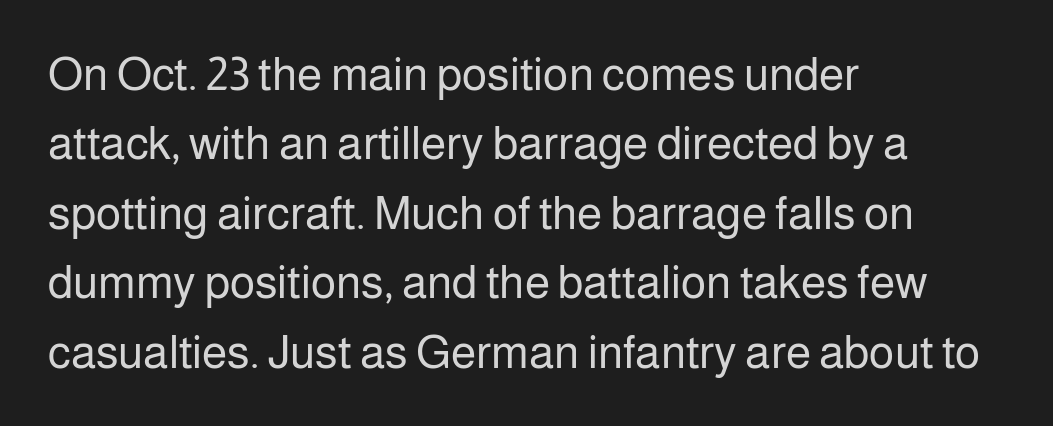
Q: Is the text bold? A: No.
Q: Is the text italic (slanted)? A: No, it is upright.
Q: Is the typeface a serif or a sans-serif typeface? A: Sans-serif.
Q: Is the text underlined? A: No.
Q: How is the paragraph aligned? A: Left-aligned.
Q: Is the spacing between letters normal or unusually wide? A: Normal.
Q: Is the spacing between lines tight, normal or loose? A: Normal.
Q: Width (condensed, normal, or wide)? A: Normal.
Q: Stroke contrast? A: Low.
Q: x-height? A: Medium.
Q: Monospaced? A: No.
